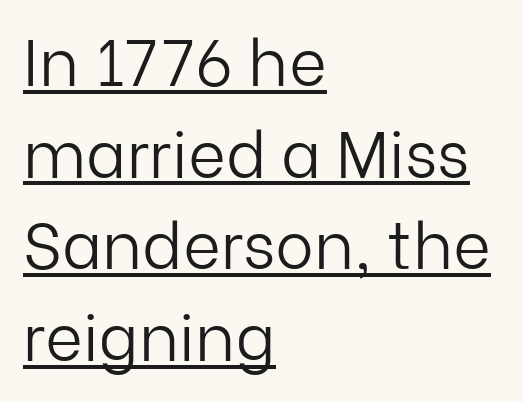
{"serif": "no", "italic": "no", "bold": "no", "weight": "light", "width": "normal", "stroke_contrast": "low", "x_height": "medium", "monospaced": "no", "underline": "yes", "align": "left", "line_spacing": "normal", "line_spacing_ratio": 1.41, "letter_spacing": "normal", "letter_spacing_em": 0.0, "glyph_px": 65}
